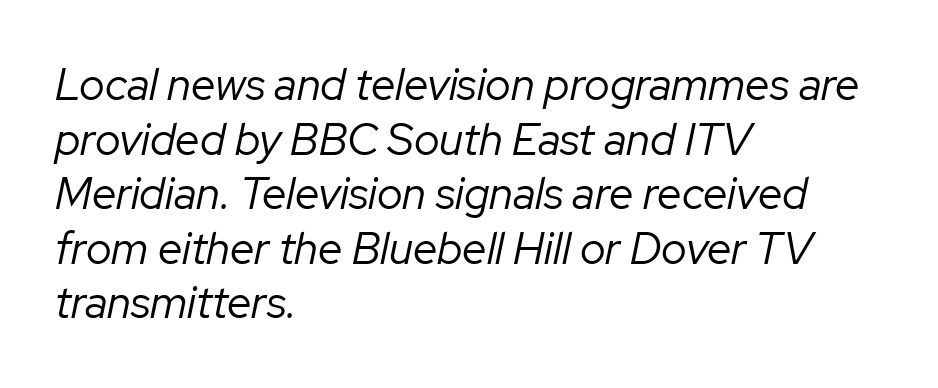
Q: Is the text bold? A: No.
Q: Is the text italic (slanted)? A: Yes, it leans right by about 12 degrees.
Q: Is the text underlined? A: No.
Q: How is the paragraph aligned? A: Left-aligned.
Q: Is the spacing between letters normal or unusually wide? A: Normal.
Q: Width (condensed, normal, or wide)? A: Normal.
Q: Stroke contrast? A: Low.
Q: x-height? A: Medium.
Q: Monospaced? A: No.
